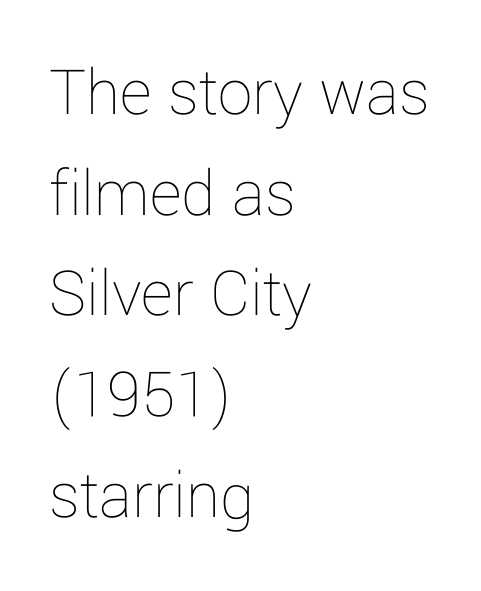
The image shows 69 px thin type, upright; set left-aligned, normal line spacing (1.46x), normal letter spacing, not underlined; low stroke contrast and a medium x-height.
